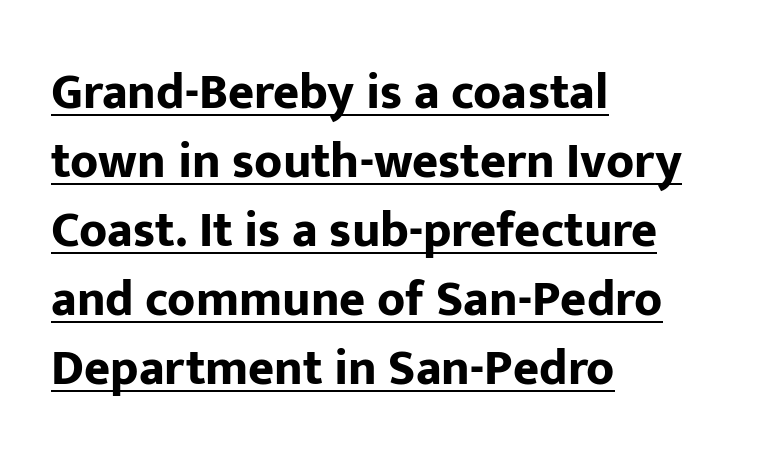
The face used here is proportionally spaced, like ordinary book or web type. Note: no serifs on the glyphs. Compared with an ordinary text face, these strokes are far heavier — a full bold. In terms of letterspacing, this is plain default setting.
